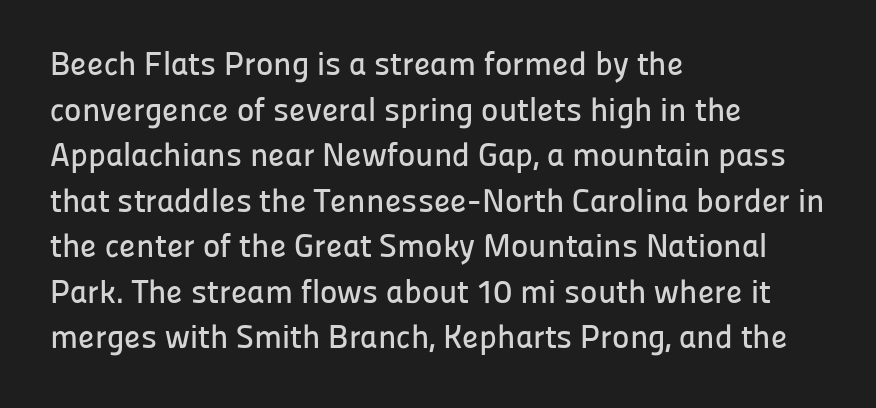
Q: Is the text italic (slanted)? A: No, it is upright.
Q: Is the typeface a serif or a sans-serif typeface? A: Sans-serif.
Q: Is the text underlined? A: No.
Q: How is the paragraph aligned? A: Left-aligned.
Q: Is the spacing between letters normal or unusually wide? A: Normal.
Q: Is the spacing between lines tight, normal or loose? A: Normal.
Q: Width (condensed, normal, or wide)? A: Normal.
Q: Stroke contrast? A: Low.
Q: x-height? A: Medium.
Q: Monospaced? A: No.
